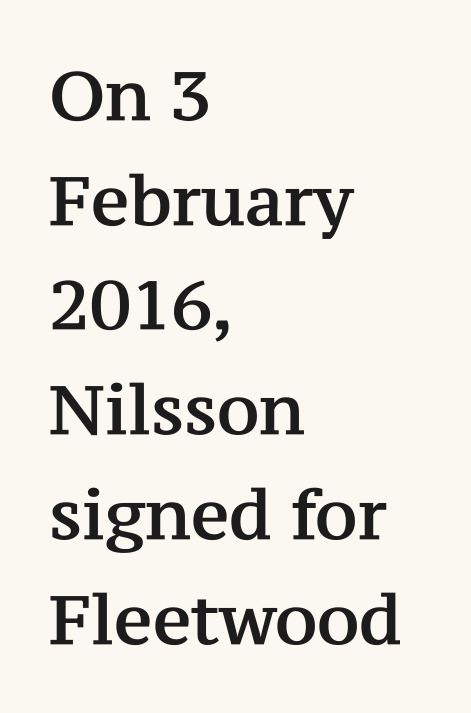
{"serif": "yes", "italic": "no", "width": "normal", "stroke_contrast": "medium", "x_height": "medium", "monospaced": "no", "underline": "no", "align": "left", "line_spacing": "normal", "line_spacing_ratio": 1.54, "letter_spacing": "normal", "letter_spacing_em": 0.0, "glyph_px": 68}
